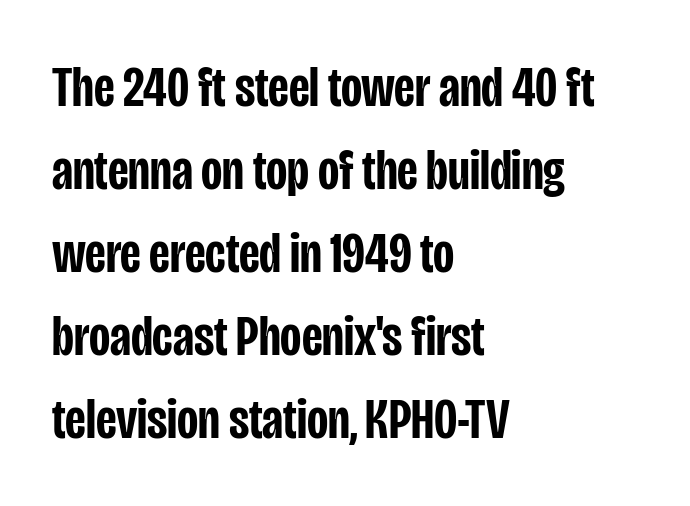
Q: Is the text bold? A: Semi-bold.
Q: Is the text italic (slanted)? A: No, it is upright.
Q: Is the typeface a serif or a sans-serif typeface? A: Sans-serif.
Q: Is the text underlined? A: No.
Q: How is the paragraph aligned? A: Left-aligned.
Q: Is the spacing between letters normal or unusually wide? A: Normal.
Q: Is the spacing between lines tight, normal or loose? A: Normal.
Q: Width (condensed, normal, or wide)? A: Condensed.
Q: Stroke contrast? A: Low.
Q: x-height? A: Large.
Q: Monospaced? A: No.
